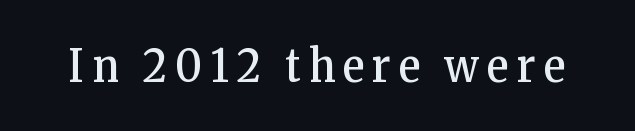
No word sits above an underline. Characters remain perfectly vertical along every line. Proportional: the letters do not fall into vertical columns. Weight: regular or lighter. Look at the bottom of the vertical strokes: they flare into serifs here.
